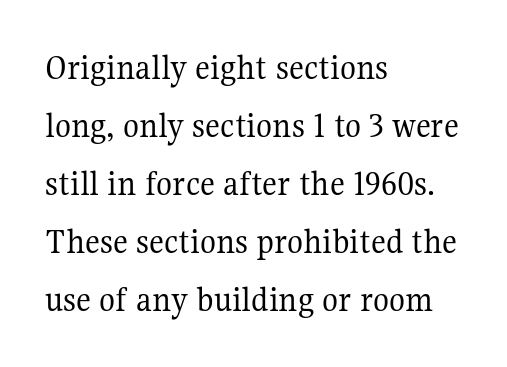
Vertical spacing — default. Note the varied advance widths — an 'i' is clearly narrower than an 'm'. The strokes are not fattened; the text isn't bold. Underline: absent.
